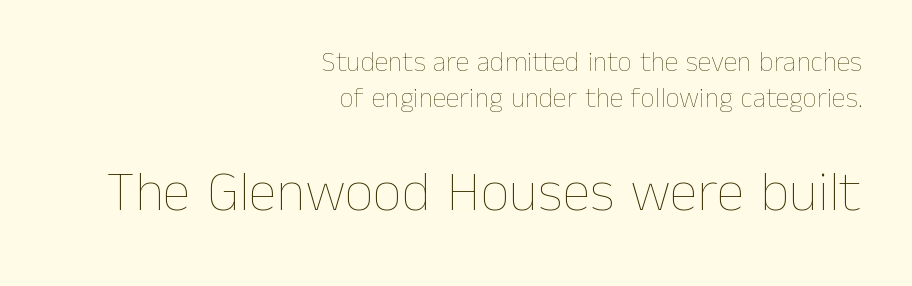
Q: Is the text bold? A: No.
Q: Is the text italic (slanted)? A: No, it is upright.
Q: Is the text underlined? A: No.
Q: How is the paragraph aligned? A: Right-aligned.
Q: Is the spacing between letters normal or unusually wide? A: Normal.
Q: Is the spacing between lines tight, normal or loose? A: Normal.
Q: Which block of text is set in a larger size, the first (top) or the second (bottom)? A: The second (bottom) one.
Q: Width (condensed, normal, or wide)? A: Normal.
Q: Stroke contrast? A: Low.
Q: x-height? A: Medium.
Q: Monospaced? A: No.
